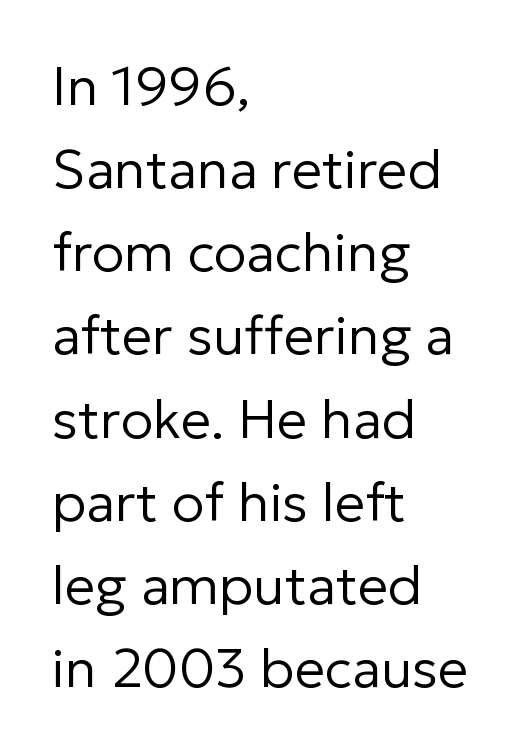
Q: Is the text bold? A: No.
Q: Is the text italic (slanted)? A: No, it is upright.
Q: Is the typeface a serif or a sans-serif typeface? A: Sans-serif.
Q: Is the text underlined? A: No.
Q: How is the paragraph aligned? A: Left-aligned.
Q: Is the spacing between letters normal or unusually wide? A: Normal.
Q: Is the spacing between lines tight, normal or loose? A: Normal.
Q: Width (condensed, normal, or wide)? A: Normal.
Q: Stroke contrast? A: Low.
Q: x-height? A: Medium.
Q: Monospaced? A: No.
